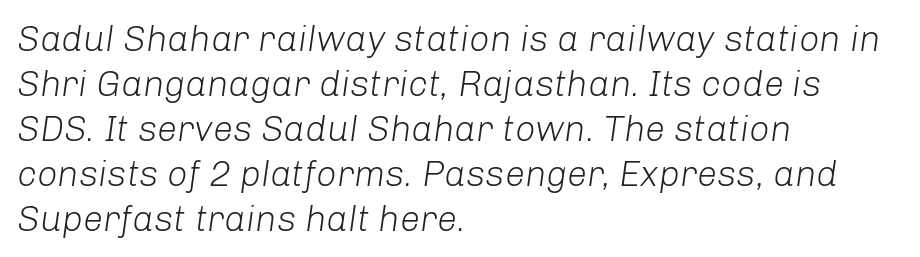
The image shows 36 px light type, italic (leaning right); set left-aligned, normal line spacing (1.25x), normal letter spacing, not underlined; low stroke contrast and a medium x-height.
